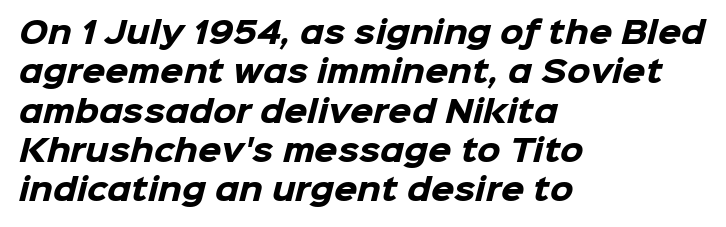
The image shows 30 px heavy sans-serif type; set left-aligned, normal line spacing (1.31x), normal letter spacing, not underlined; low stroke contrast and a medium x-height.
